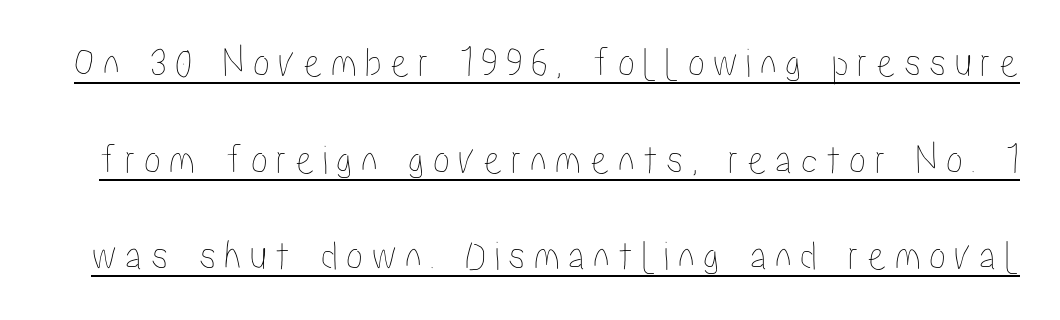
{"italic": "no", "width": "condensed", "stroke_contrast": "low", "x_height": "medium", "monospaced": "no", "underline": "yes", "line_spacing": "loose", "line_spacing_ratio": 2.25, "glyph_px": 43}
